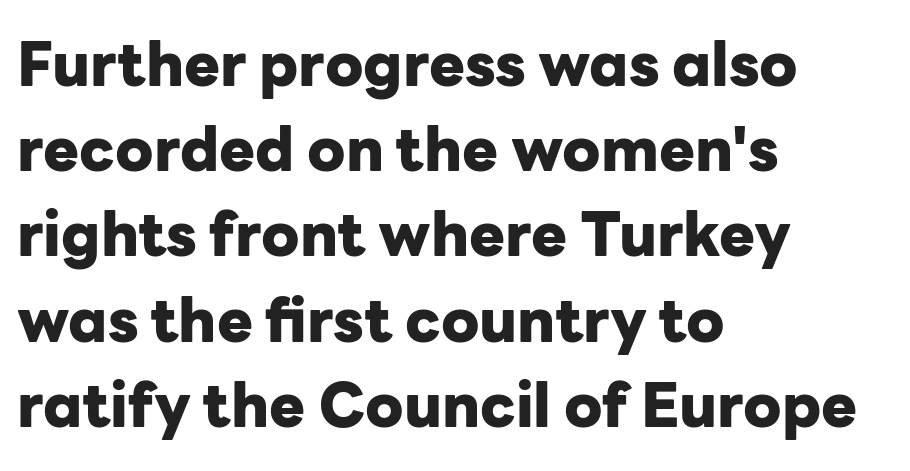
{"serif": "no", "italic": "no", "bold": "yes", "weight": "heavy", "width": "normal", "stroke_contrast": "low", "x_height": "medium", "monospaced": "no", "underline": "no", "align": "left", "line_spacing": "normal", "line_spacing_ratio": 1.42, "letter_spacing": "normal", "letter_spacing_em": 0.0, "glyph_px": 60}
